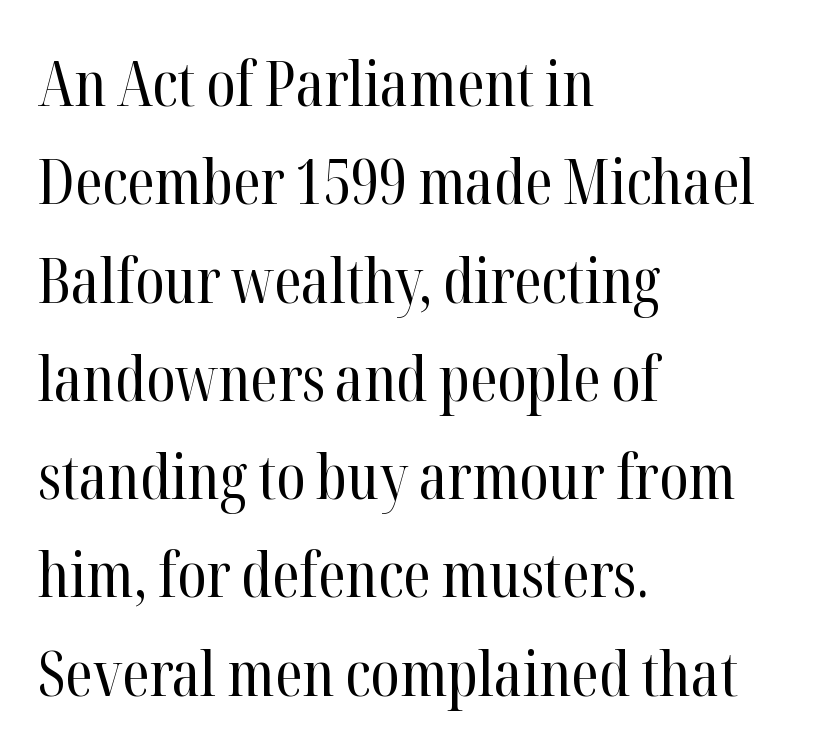
{"serif": "yes", "italic": "no", "bold": "no", "weight": "regular", "width": "condensed", "stroke_contrast": "high", "x_height": "medium", "monospaced": "no", "underline": "no", "align": "left", "line_spacing": "normal", "line_spacing_ratio": 1.56, "letter_spacing": "normal", "letter_spacing_em": 0.0, "glyph_px": 63}
